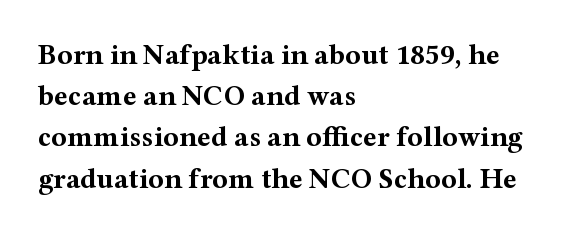
Heft: maximum for text — a bold. The letters sit at their default tracking, neither squeezed nor spread. Looks like regular typesetting: each glyph gets only the width it needs. Tall strokes in this sample are plumb rather than angled.
